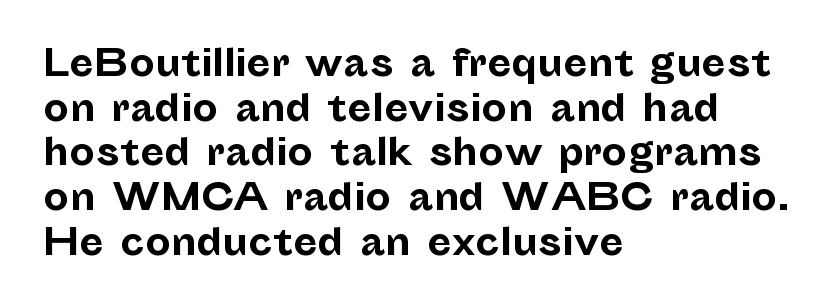
This sample uses plain, unmodified letter spacing. Horizontal alignment here is leftward, the default for most running prose. Varying glyph widths throughout — classic text-font behaviour. The gap between lines stays unmarked. Tall strokes in this sample are plumb rather than angled.
